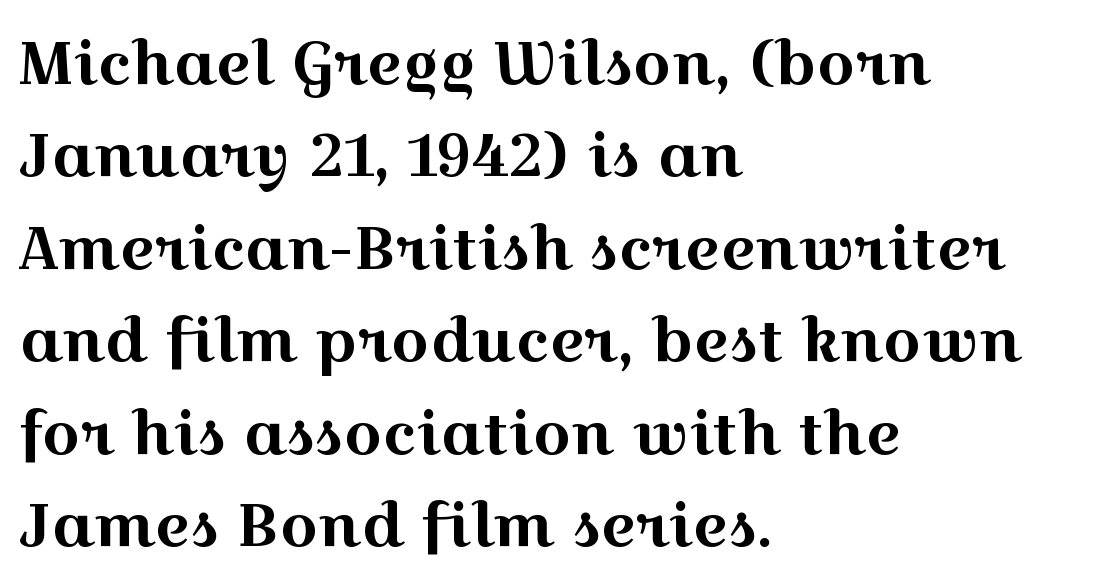
{"serif": "yes", "italic": "no", "width": "wide", "x_height": "medium", "monospaced": "no", "underline": "no", "align": "left", "line_spacing": "normal", "line_spacing_ratio": 1.54, "letter_spacing": "normal", "letter_spacing_em": 0.0, "glyph_px": 60}
